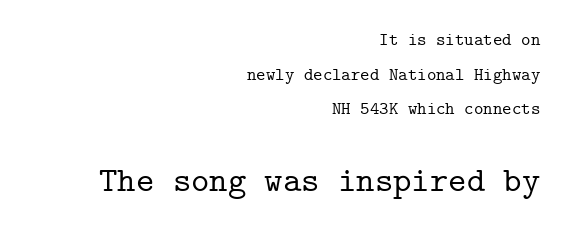
{"serif": "yes", "italic": "no", "width": "normal", "stroke_contrast": "low", "x_height": "medium", "monospaced": "yes", "underline": "no", "align": "right", "line_spacing": "loose", "line_spacing_ratio": 1.93, "letter_spacing": "normal", "letter_spacing_em": 0.0, "larger_block": "second", "size_ratio": 1.94, "glyph_px": 35}
